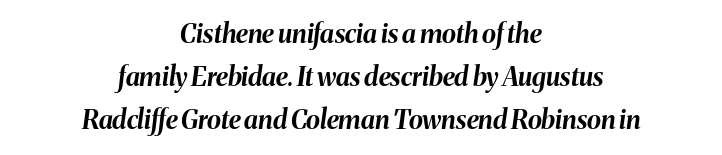
{"italic": "yes", "lean": "right", "slant_degrees": 8, "bold": "yes", "underline": "no", "align": "center", "line_spacing": "normal", "line_spacing_ratio": 1.66, "letter_spacing": "normal", "letter_spacing_em": 0.0, "glyph_px": 26}
